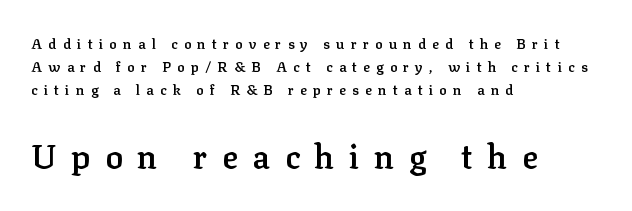
Q: Is the text bold? A: Semi-bold.
Q: Is the text italic (slanted)? A: No, it is upright.
Q: Is the typeface a serif or a sans-serif typeface? A: Serif.
Q: Is the text underlined? A: No.
Q: How is the paragraph aligned? A: Left-aligned.
Q: Is the spacing between letters normal or unusually wide? A: Unusually wide.
Q: Is the spacing between lines tight, normal or loose? A: Normal.
Q: Which block of text is set in a larger size, the first (top) or the second (bottom)? A: The second (bottom) one.
Q: Width (condensed, normal, or wide)? A: Normal.
Q: Stroke contrast? A: Low.
Q: x-height? A: Medium.
Q: Monospaced? A: No.
